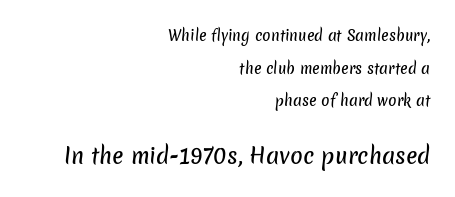
The image shows 21 px text type; set right-aligned, loose line spacing (2.33x), normal letter spacing, not underlined; the second (bottom) block is 1.5x larger.
